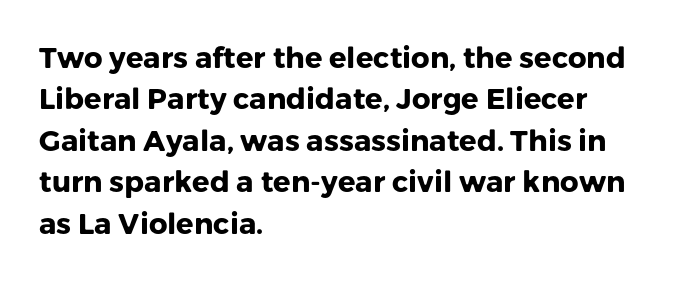
Q: Is the text bold? A: Yes.
Q: Is the text italic (slanted)? A: No, it is upright.
Q: Is the typeface a serif or a sans-serif typeface? A: Sans-serif.
Q: Is the text underlined? A: No.
Q: How is the paragraph aligned? A: Left-aligned.
Q: Is the spacing between letters normal or unusually wide? A: Normal.
Q: Is the spacing between lines tight, normal or loose? A: Normal.
Q: Width (condensed, normal, or wide)? A: Normal.
Q: Stroke contrast? A: Low.
Q: x-height? A: Medium.
Q: Monospaced? A: No.
